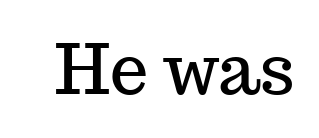
{"serif": "yes", "italic": "no", "width": "normal", "stroke_contrast": "medium", "x_height": "medium", "monospaced": "no", "underline": "no", "letter_spacing": "normal", "letter_spacing_em": 0.0, "glyph_px": 68}
